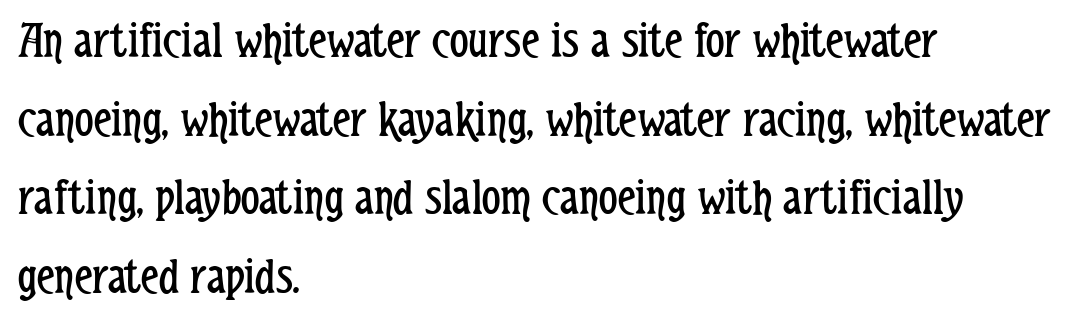
Posture: vertical. The face used here is a sans, in the tradition of grotesques and geometrics. The area under the type is left untouched. Stems here are at most as thick as an everyday book face. Does the copy run flush right? No — it runs flush left.
